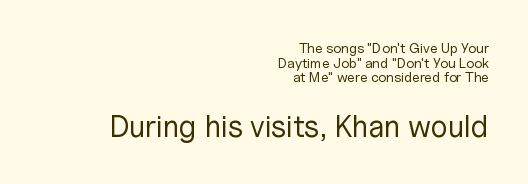
Clear beneath every line of the passage. How would I describe the line gaps? Narrow and economical. In CSS terms this would be text-align: right. The tracking reads as untouched default to a designer's eye. Unbolded letterforms with no extra heft.
